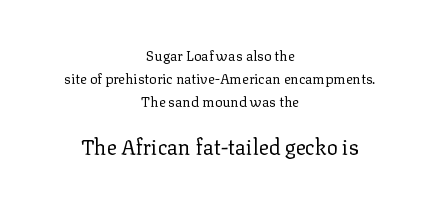
The image shows 21 px text type, upright; set centered, normal line spacing (1.63x), normal letter spacing, not underlined; the second (bottom) block is 1.5x larger.
